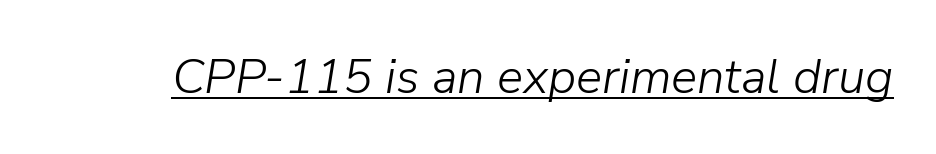
{"italic": "yes", "lean": "right", "slant_degrees": 9, "bold": "no", "weight": "light", "width": "normal", "stroke_contrast": "low", "x_height": "medium", "monospaced": "no", "underline": "yes", "letter_spacing": "normal", "letter_spacing_em": 0.0, "glyph_px": 49}
